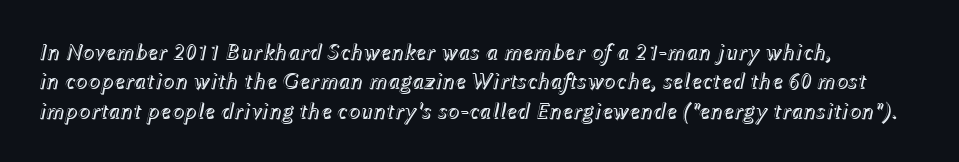
The image shows 23 px text type, italic (leaning right); set left-aligned, normal line spacing (1.28x), normal letter spacing, not underlined.
